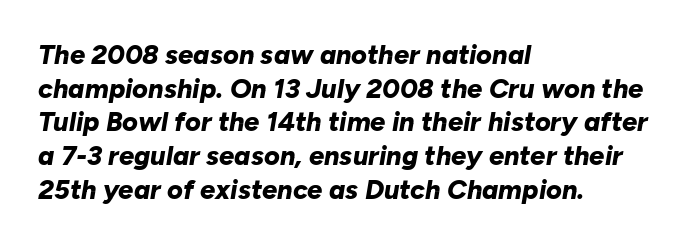
{"italic": "yes", "lean": "right", "slant_degrees": 10, "bold": "yes", "underline": "no", "align": "left", "line_spacing": "normal", "line_spacing_ratio": 1.25, "letter_spacing": "normal", "letter_spacing_em": 0.0, "glyph_px": 27}
